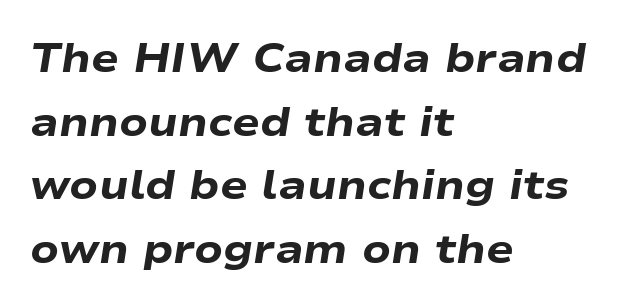
The compositor pushed each line to the left boundary. The passage shown is not underscored anywhere. A typesetter would call this zero additional tracking. Observe the lean: these are italic letterforms. The passage shown is typed in a proportional face where columns would drift.
